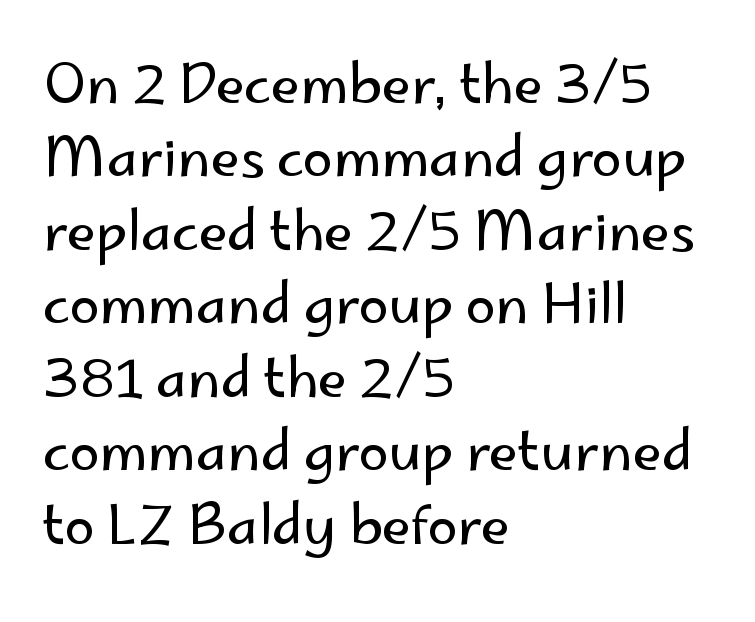
{"serif": "no", "italic": "no", "bold": "no", "weight": "regular", "width": "normal", "stroke_contrast": "low", "x_height": "small", "monospaced": "no", "underline": "no", "align": "left", "line_spacing": "normal", "line_spacing_ratio": 1.36, "letter_spacing": "normal", "letter_spacing_em": 0.0, "glyph_px": 54}
